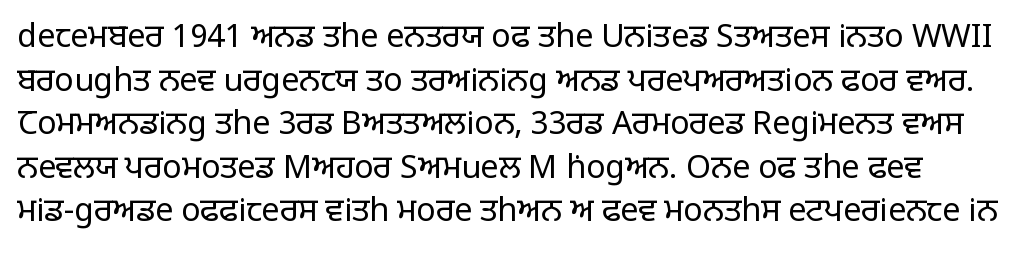
Characters remain perfectly vertical along every line. The passage shown has conventional tracking throughout. The rendering uses natural spacing where letterforms have individual widths. Serif or sans? Sans — the stroke terminals are bare.
